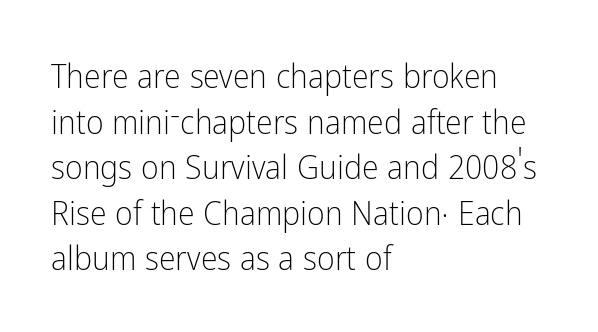
Q: Is the text bold? A: No.
Q: Is the text italic (slanted)? A: No, it is upright.
Q: Is the typeface a serif or a sans-serif typeface? A: Sans-serif.
Q: Is the text underlined? A: No.
Q: How is the paragraph aligned? A: Left-aligned.
Q: Is the spacing between letters normal or unusually wide? A: Normal.
Q: Is the spacing between lines tight, normal or loose? A: Normal.
Q: Width (condensed, normal, or wide)? A: Condensed.
Q: Stroke contrast? A: Low.
Q: x-height? A: Medium.
Q: Monospaced? A: No.
